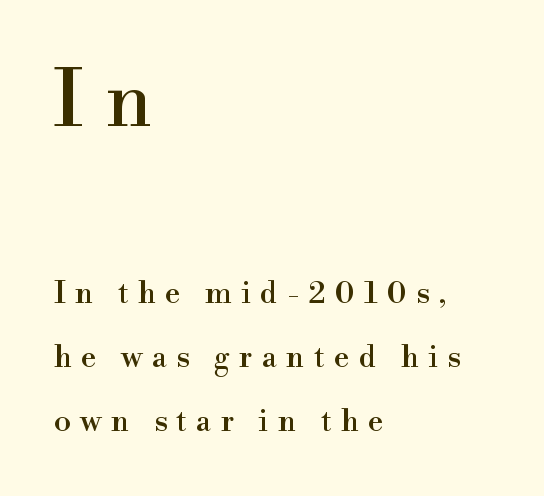
Q: Is the text italic (slanted)? A: No, it is upright.
Q: Is the typeface a serif or a sans-serif typeface? A: Serif.
Q: Is the text underlined? A: No.
Q: How is the paragraph aligned? A: Left-aligned.
Q: Is the spacing between letters normal or unusually wide? A: Unusually wide.
Q: Is the spacing between lines tight, normal or loose? A: Loose.
Q: Which block of text is set in a larger size, the first (top) or the second (bottom)? A: The first (top) one.
Q: Width (condensed, normal, or wide)? A: Normal.
Q: Stroke contrast? A: High.
Q: x-height? A: Small.
Q: Monospaced? A: No.
